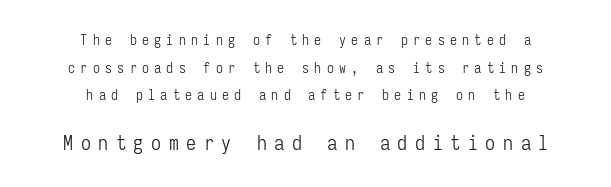
{"italic": "no", "bold": "no", "underline": "no", "align": "center", "line_spacing": "loose", "line_spacing_ratio": 1.97, "letter_spacing": "wide", "letter_spacing_em": 0.38, "larger_block": "second", "size_ratio": 1.43, "glyph_px": 20}
